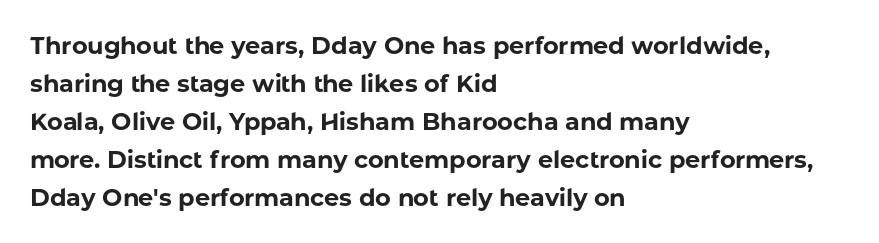
Q: Is the text bold? A: Yes.
Q: Is the text italic (slanted)? A: No, it is upright.
Q: Is the text underlined? A: No.
Q: How is the paragraph aligned? A: Left-aligned.
Q: Is the spacing between letters normal or unusually wide? A: Normal.
Q: Is the spacing between lines tight, normal or loose? A: Normal.
